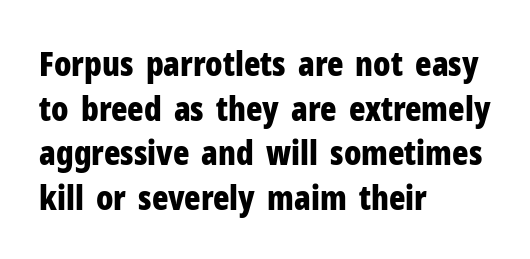
{"serif": "no", "italic": "no", "bold": "yes", "weight": "bold", "width": "condensed", "stroke_contrast": "low", "x_height": "medium", "monospaced": "no", "underline": "no", "align": "left", "line_spacing": "normal", "line_spacing_ratio": 1.31, "letter_spacing": "normal", "letter_spacing_em": 0.0, "glyph_px": 34}
